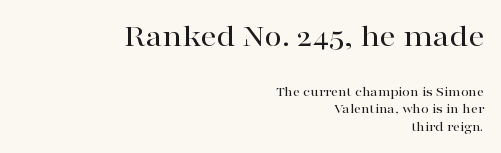
The passage shown begins with its larger block and ends with its smaller one. Is this a fixed-width face? No — the glyphs have proportional, varying widths. Leftover space on each line is placed entirely before the opening word. Characters follow at the spacing the type designer built in. The baseline area is clear. Stroke terminals: seriffed.
